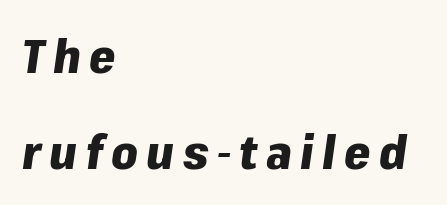
Just letters on the line, the space beneath them empty. The letters advance in unequal steps, a hallmark of proportional type. Horizontal alignment here is leftward, the default for most running prose. If you measured baseline to baseline, you'd find a long distance.
